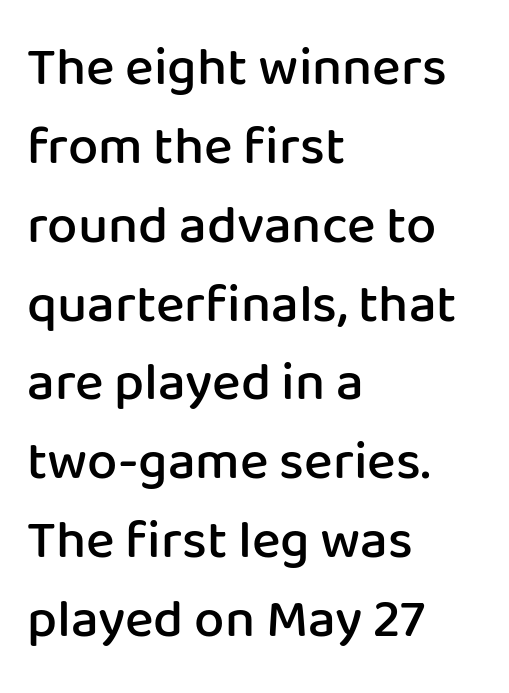
The image shows 54 px semibold sans-serif type, upright; set left-aligned, normal line spacing (1.46x), normal letter spacing, not underlined; low stroke contrast and a medium x-height.
